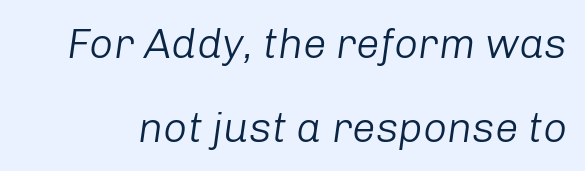
Ink coverage per letter is moderate at most. Does the leading feel generous? Absolutely, it's lavish. If you drew a line through each stem, it would be angled. No word sits above an underline. You could call the tracking neutral — neither tight nor loose.
